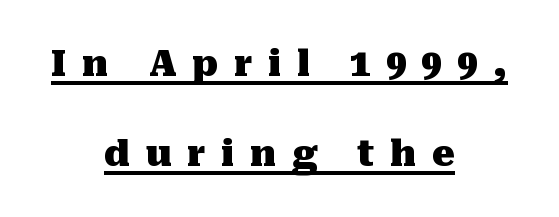
Substantial extra tracking has been applied to these lines. This sample has the flowing, uneven cadence of proportional lettering. Caption: multi-line text, centered on the measure. Compared with an ordinary text face, these strokes are far heavier — a full bold. You can see a thin bar hugging the bottom of the glyphs.
